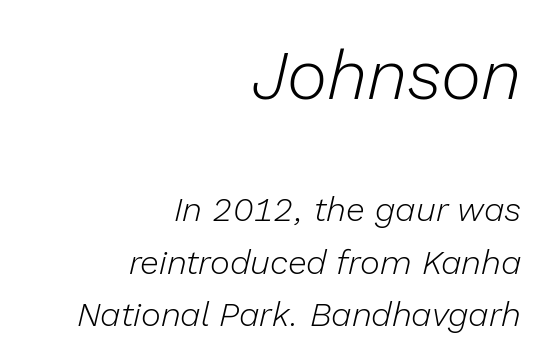
{"italic": "yes", "lean": "right", "slant_degrees": 13, "bold": "no", "weight": "light", "width": "normal", "stroke_contrast": "low", "x_height": "medium", "monospaced": "no", "underline": "no", "align": "right", "line_spacing": "normal", "line_spacing_ratio": 1.54, "letter_spacing": "normal", "letter_spacing_em": 0.0, "larger_block": "first", "size_ratio": 2.03, "glyph_px": 69}
